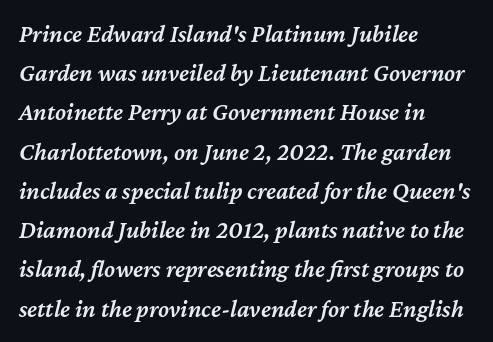
{"italic": "yes", "lean": "right", "slant_degrees": 12, "bold": "semi", "underline": "no", "align": "left", "line_spacing": "normal", "line_spacing_ratio": 1.57, "letter_spacing": "normal", "letter_spacing_em": 0.0, "glyph_px": 25}
